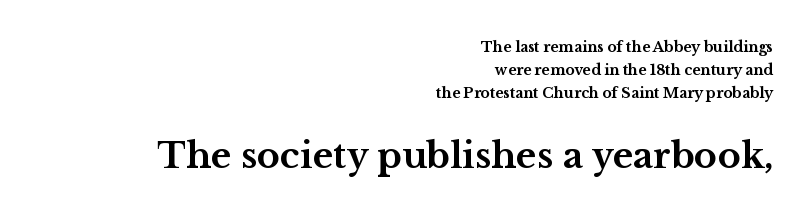
Q: Is the text bold? A: Yes.
Q: Is the text italic (slanted)? A: No, it is upright.
Q: Is the typeface a serif or a sans-serif typeface? A: Serif.
Q: Is the text underlined? A: No.
Q: How is the paragraph aligned? A: Right-aligned.
Q: Is the spacing between letters normal or unusually wide? A: Normal.
Q: Is the spacing between lines tight, normal or loose? A: Normal.
Q: Which block of text is set in a larger size, the first (top) or the second (bottom)? A: The second (bottom) one.
Q: Width (condensed, normal, or wide)? A: Wide.
Q: Stroke contrast? A: Medium.
Q: x-height? A: Medium.
Q: Monospaced? A: No.
